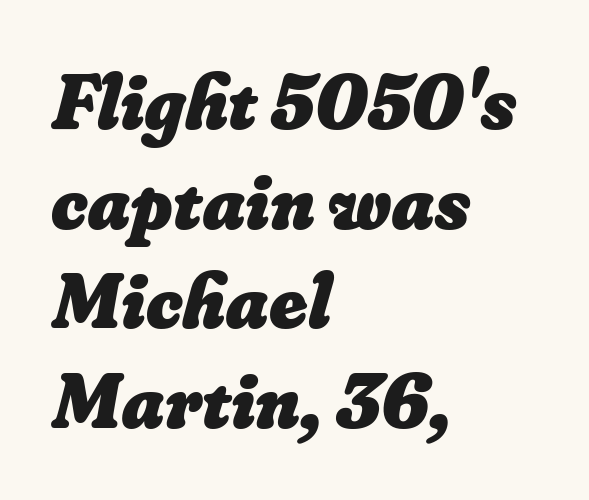
Q: Is the text bold? A: Yes.
Q: Is the text underlined? A: No.
Q: How is the paragraph aligned? A: Left-aligned.
Q: Is the spacing between letters normal or unusually wide? A: Normal.
Q: Is the spacing between lines tight, normal or loose? A: Normal.
Q: Width (condensed, normal, or wide)? A: Normal.
Q: Stroke contrast? A: Low.
Q: x-height? A: Small.
Q: Monospaced? A: No.
